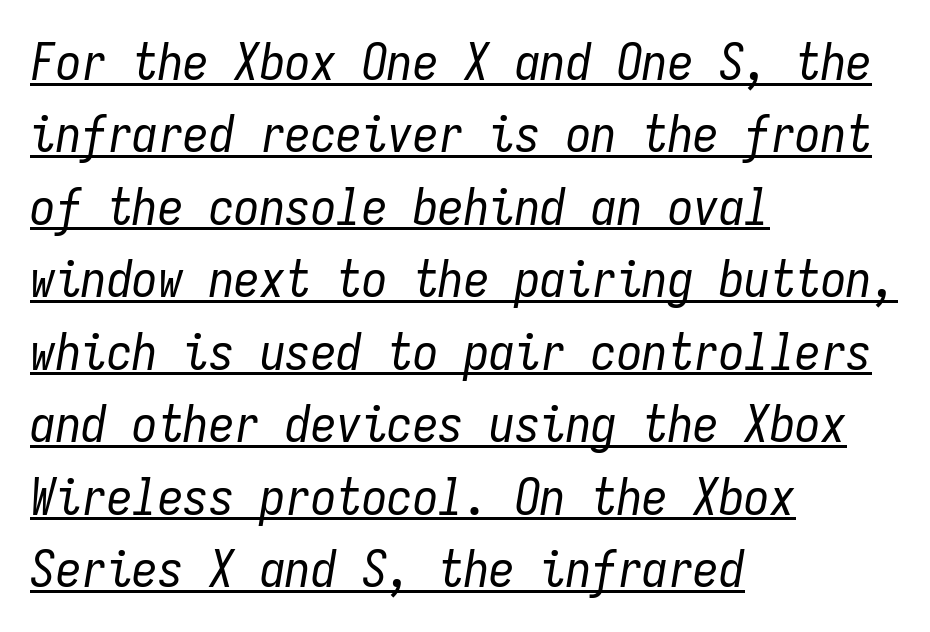
Reading down the block, your eye returns to a fixed left position each line. These lines are rendered in a fixed-pitch font. The letters sit at their default tracking, neither squeezed nor spread. Yep, that's italic — everything's leaning. What decoration does the sample have? An underline.
